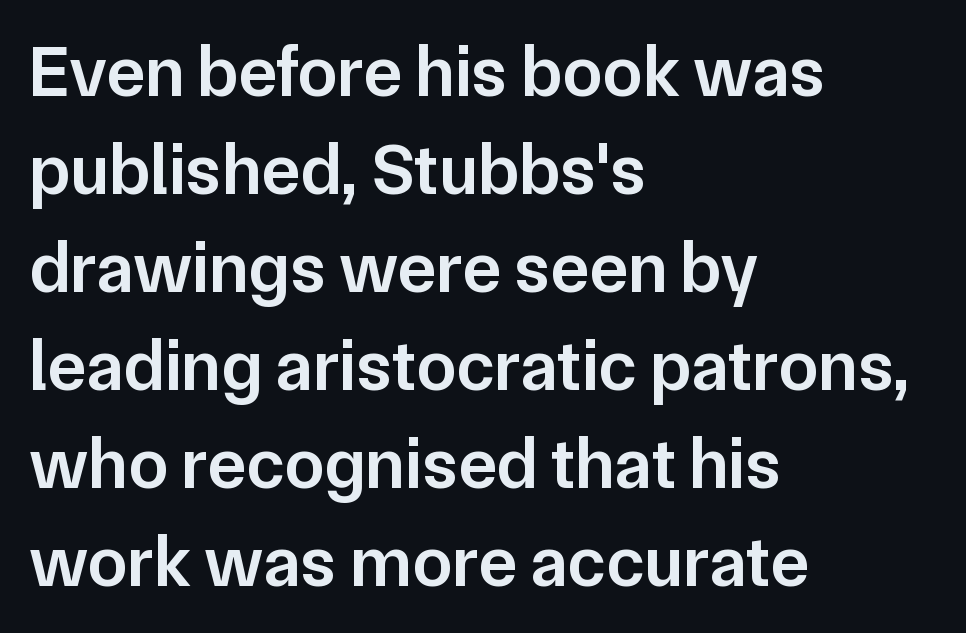
{"serif": "no", "italic": "no", "bold": "semi", "weight": "semibold", "width": "normal", "stroke_contrast": "low", "x_height": "medium", "monospaced": "no", "underline": "no", "align": "left", "line_spacing": "normal", "line_spacing_ratio": 1.36, "letter_spacing": "normal", "letter_spacing_em": 0.0, "glyph_px": 72}
